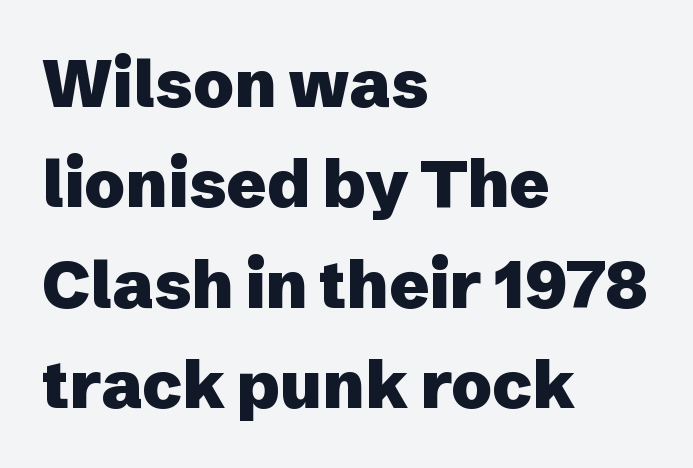
Q: Is the text bold? A: Yes.
Q: Is the text italic (slanted)? A: No, it is upright.
Q: Is the typeface a serif or a sans-serif typeface? A: Sans-serif.
Q: Is the text underlined? A: No.
Q: How is the paragraph aligned? A: Left-aligned.
Q: Is the spacing between letters normal or unusually wide? A: Normal.
Q: Is the spacing between lines tight, normal or loose? A: Normal.
Q: Width (condensed, normal, or wide)? A: Normal.
Q: Stroke contrast? A: Low.
Q: x-height? A: Medium.
Q: Monospaced? A: No.
